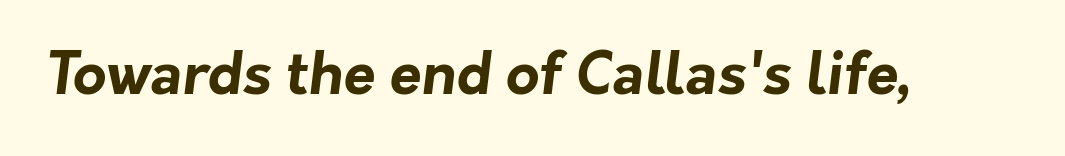
{"serif": "no", "bold": "yes", "weight": "bold", "width": "normal", "stroke_contrast": "low", "x_height": "medium", "monospaced": "no", "underline": "no", "letter_spacing": "normal", "letter_spacing_em": 0.0, "glyph_px": 58}
